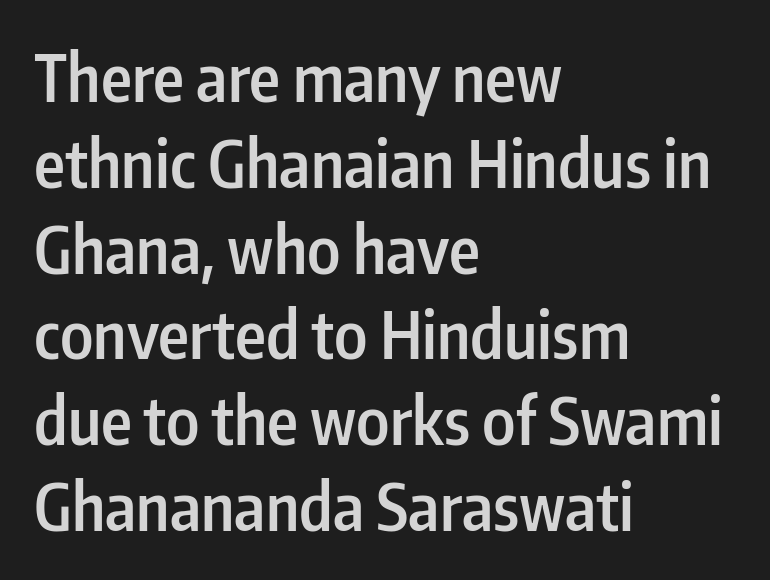
{"serif": "no", "italic": "no", "bold": "semi", "weight": "semibold", "width": "condensed", "stroke_contrast": "low", "x_height": "medium", "monospaced": "no", "underline": "no", "align": "left", "line_spacing": "normal", "line_spacing_ratio": 1.3, "letter_spacing": "normal", "letter_spacing_em": 0.0, "glyph_px": 66}
